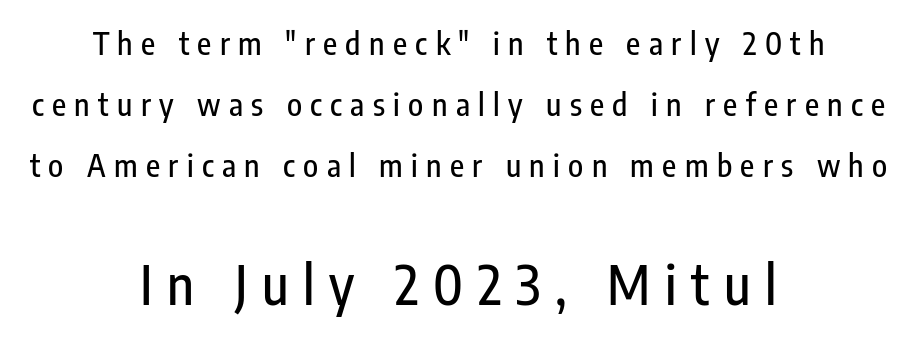
The image shows 54 px condensed sans-serif type, upright; set centered, loose line spacing (1.97x), unusually wide letter spacing (+0.27 em), not underlined; the second (bottom) block is 1.74x larger; low stroke contrast and a medium x-height.
